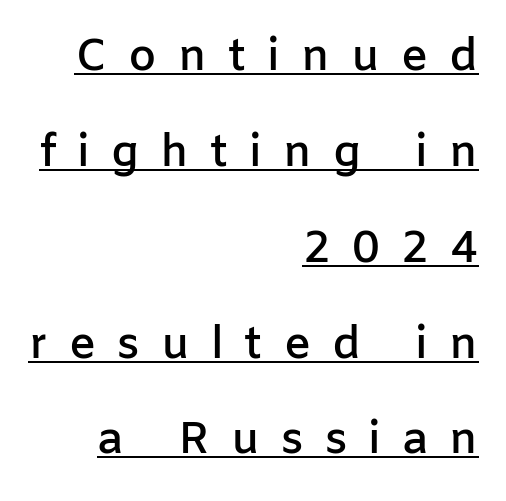
Q: Is the text bold? A: Semi-bold.
Q: Is the text italic (slanted)? A: No, it is upright.
Q: Is the typeface a serif or a sans-serif typeface? A: Sans-serif.
Q: Is the text underlined? A: Yes.
Q: How is the paragraph aligned? A: Right-aligned.
Q: Is the spacing between letters normal or unusually wide? A: Unusually wide.
Q: Is the spacing between lines tight, normal or loose? A: Loose.
Q: Width (condensed, normal, or wide)? A: Normal.
Q: Stroke contrast? A: Low.
Q: x-height? A: Medium.
Q: Monospaced? A: No.
